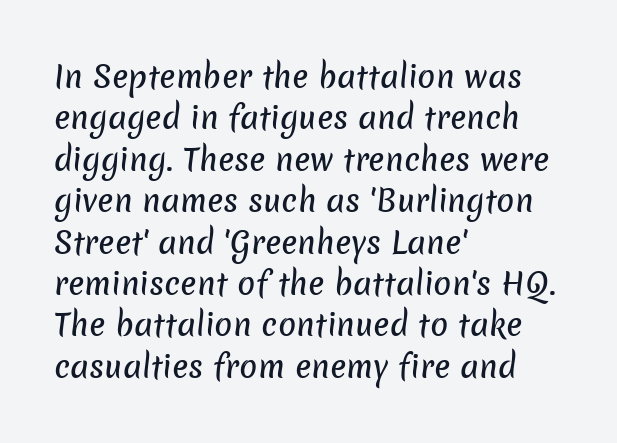
No extra tracking has been applied to these lines. How would I describe the line gaps? Plain and ordinary. The passage shown is typed in a proportional face where columns would drift. The paragraph shown leans on its left margin. The characters display no serif detailing; their extremities are plain. Has an underline been added? It has not.
